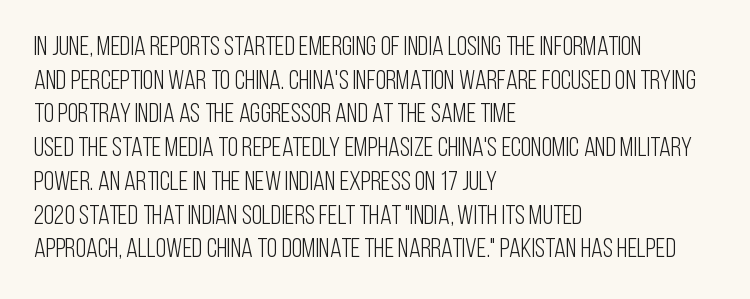
{"italic": "no", "bold": "no", "underline": "no", "align": "left", "line_spacing": "normal", "line_spacing_ratio": 1.25, "letter_spacing": "normal", "letter_spacing_em": 0.0, "glyph_px": 27}
